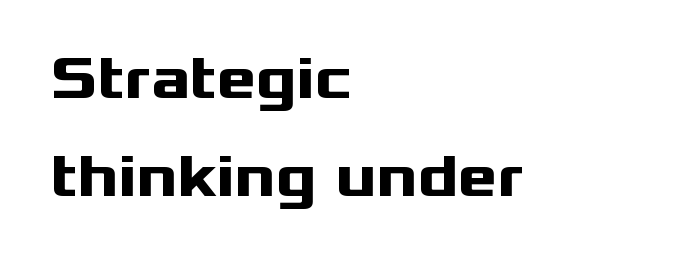
The image shows 60 px heavy, wide sans-serif type, upright; set left-aligned, normal line spacing (1.63x), normal letter spacing, not underlined; medium stroke contrast and a medium x-height.
